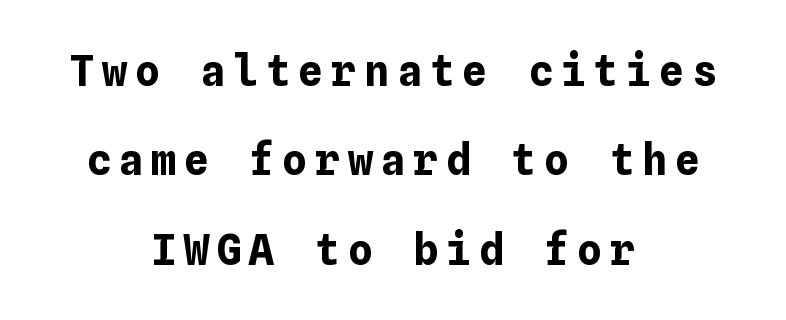
Q: Is the text bold? A: Yes.
Q: Is the text italic (slanted)? A: No, it is upright.
Q: Is the text underlined? A: No.
Q: How is the paragraph aligned? A: Centered.
Q: Is the spacing between lines tight, normal or loose? A: Loose.
Q: Width (condensed, normal, or wide)? A: Normal.
Q: Stroke contrast? A: Low.
Q: x-height? A: Medium.
